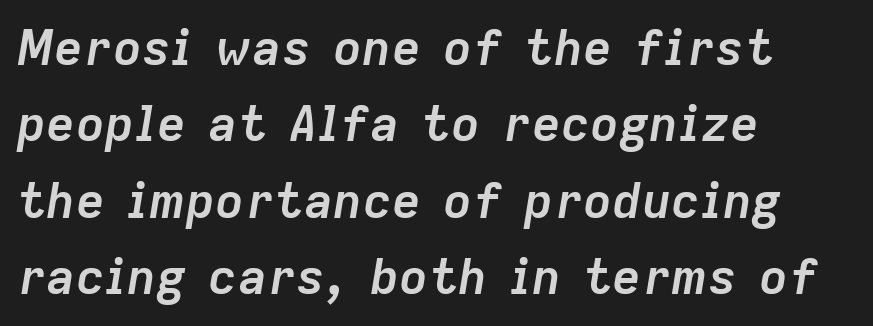
The image shows 49 px semibold type, italic (leaning right); set left-aligned, normal line spacing (1.56x), normal letter spacing, not underlined; low stroke contrast and a medium x-height.
